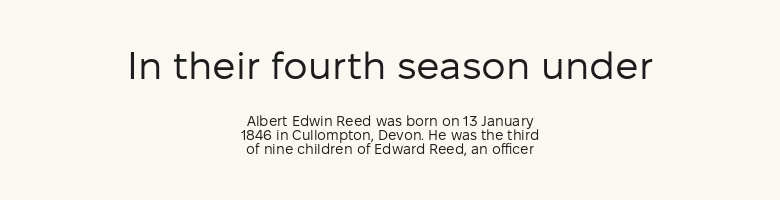
{"serif": "no", "italic": "no", "bold": "no", "weight": "regular", "width": "normal", "stroke_contrast": "low", "x_height": "medium", "monospaced": "no", "underline": "no", "align": "center", "line_spacing": "tight", "line_spacing_ratio": 0.99, "letter_spacing": "normal", "letter_spacing_em": 0.0, "larger_block": "first", "size_ratio": 2.79, "glyph_px": 39}
